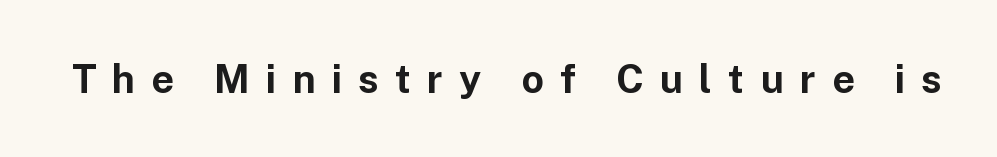
Q: Is the text bold? A: Yes.
Q: Is the text italic (slanted)? A: No, it is upright.
Q: Is the typeface a serif or a sans-serif typeface? A: Sans-serif.
Q: Is the text underlined? A: No.
Q: Is the spacing between letters normal or unusually wide? A: Unusually wide.
Q: Width (condensed, normal, or wide)? A: Normal.
Q: Stroke contrast? A: Low.
Q: x-height? A: Medium.
Q: Monospaced? A: No.
